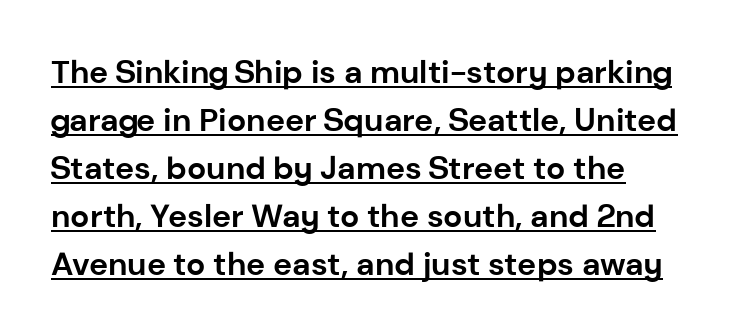
{"serif": "no", "italic": "no", "bold": "yes", "weight": "bold", "width": "normal", "stroke_contrast": "low", "x_height": "medium", "monospaced": "no", "underline": "yes", "line_spacing": "normal", "line_spacing_ratio": 1.5, "letter_spacing": "normal", "letter_spacing_em": 0.0, "glyph_px": 32}
